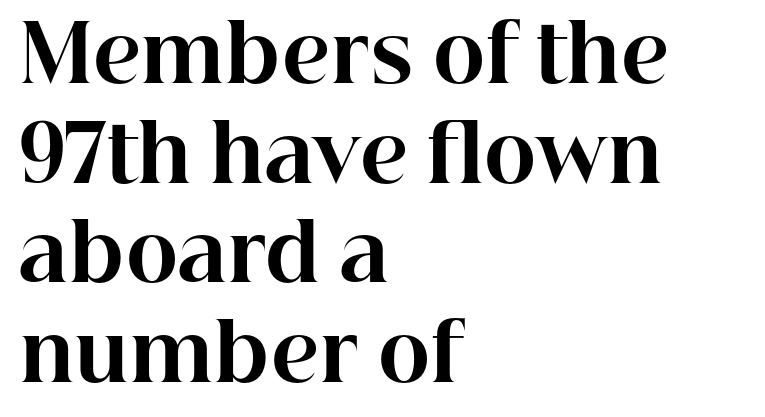
{"serif": "yes", "italic": "no", "bold": "yes", "weight": "bold", "width": "normal", "stroke_contrast": "high", "x_height": "medium", "monospaced": "no", "underline": "no", "align": "left", "line_spacing": "normal", "line_spacing_ratio": 1.26, "letter_spacing": "normal", "letter_spacing_em": 0.0, "glyph_px": 79}
